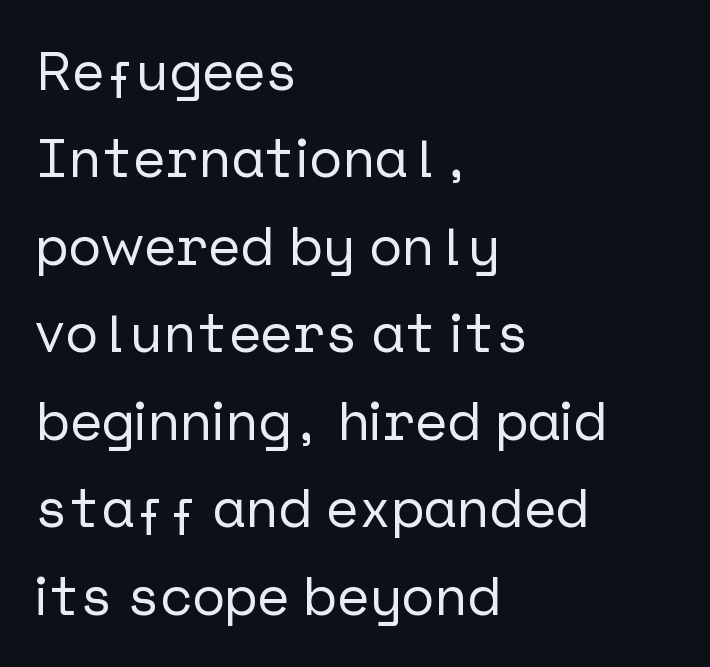
The image shows 55 px sans-serif type, upright; set left-aligned, normal line spacing (1.59x), normal letter spacing, not underlined; low stroke contrast and a medium x-height.
